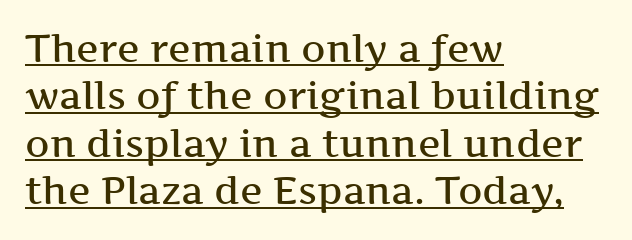
The image shows 38 px semibold, wide serif type, upright; set left-aligned, normal line spacing (1.25x), normal letter spacing, underlined; medium stroke contrast and a medium x-height.
